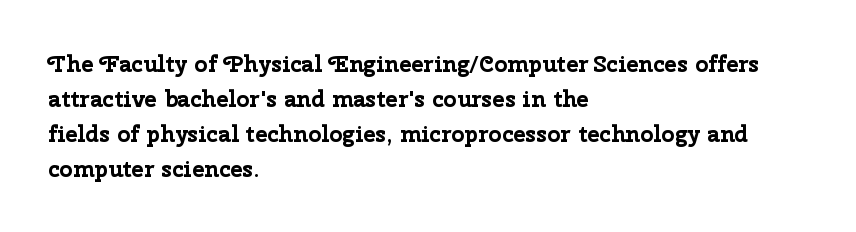
A normal amount of white space separates one row of letters from the next. The lines in this sample share a left origin and differ only in where they stop. Characters follow at the spacing the type designer built in. In terms of weight, the rendering is a true, heavy bold.
